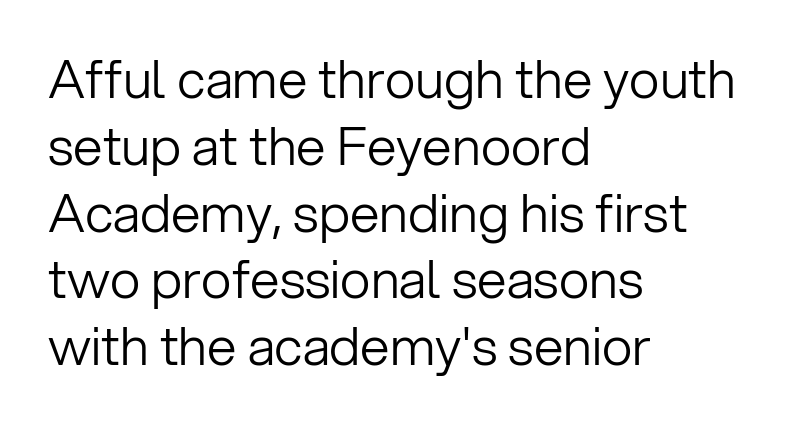
The compositor pushed each line to the left boundary. A quiet, ordinary-to-light weight characterises the typeface. The font family rendered here belongs to the sans-serif group. The letters sit at their default tracking, neither squeezed nor spread. Quick note: not italic, upright.
